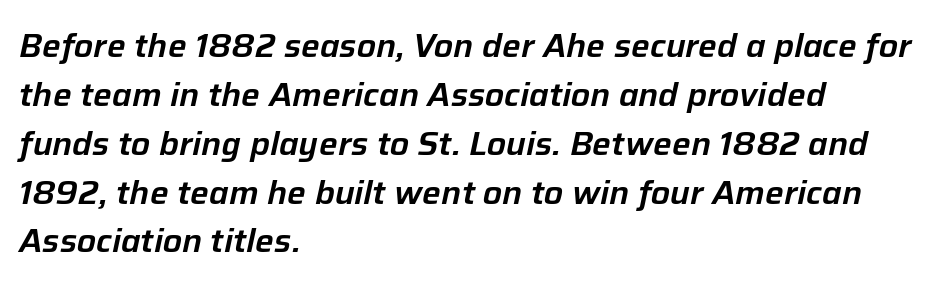
{"italic": "yes", "lean": "right", "slant_degrees": 12, "width": "normal", "stroke_contrast": "low", "x_height": "medium", "monospaced": "no", "underline": "no", "align": "left", "line_spacing": "normal", "line_spacing_ratio": 1.48, "letter_spacing": "normal", "letter_spacing_em": 0.0, "glyph_px": 33}
